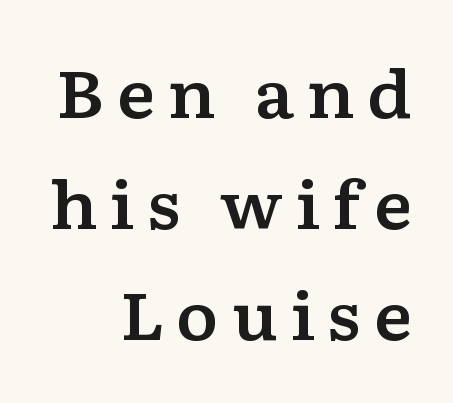
Only glyphs here, with clear space below each row. Stroke terminals: seriffed. Is this a fixed-width face? No — the glyphs have proportional, varying widths. The paragraph shown leans on its right margin. The axis of the letterforms is exactly vertical.
